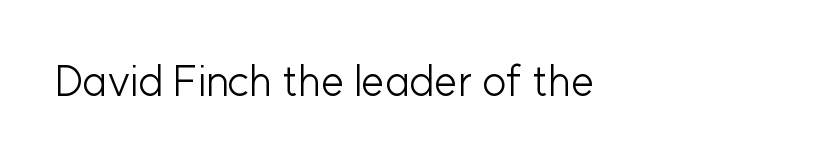
Each word holds together tightly as a unit, with standard inter-letter gaps. Varying glyph widths throughout — classic text-font behaviour. Teacher's note: observe the even left margin — that is flush-left alignment. Weight: in the light-to-regular range. Every character sits straight up, as roman type does. Serifs: no, the terminals of the letterforms are clean.
